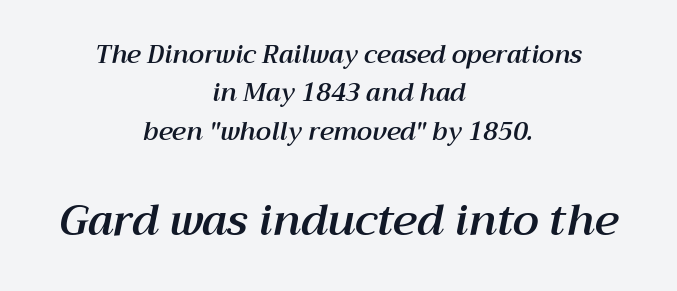
{"italic": "yes", "lean": "right", "slant_degrees": 12, "width": "normal", "stroke_contrast": "medium", "x_height": "medium", "monospaced": "no", "underline": "no", "align": "center", "line_spacing": "normal", "line_spacing_ratio": 1.54, "letter_spacing": "normal", "letter_spacing_em": 0.0, "larger_block": "second", "size_ratio": 1.72, "glyph_px": 43}
